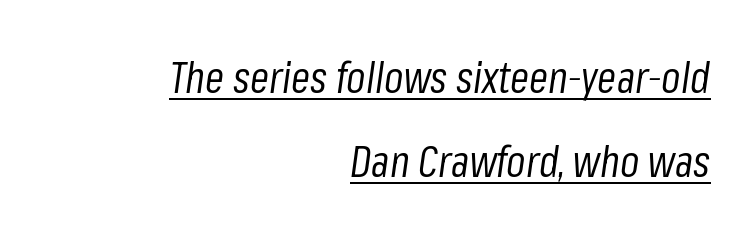
The image shows 43 px regular-weight, condensed type, italic (leaning right); set right-aligned, loose line spacing (1.95x), normal letter spacing, underlined; low stroke contrast and a medium x-height.
